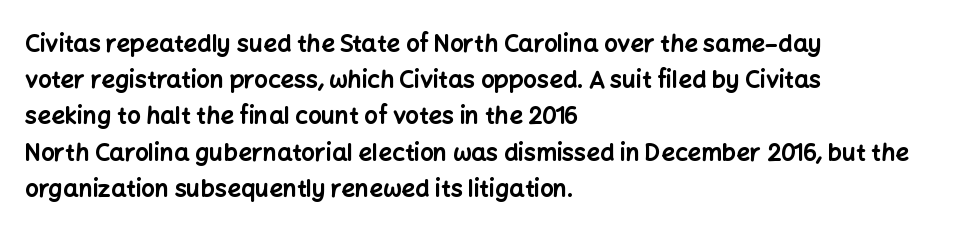
Q: Is the text bold? A: Yes.
Q: Is the text italic (slanted)? A: No, it is upright.
Q: Is the text underlined? A: No.
Q: How is the paragraph aligned? A: Left-aligned.
Q: Is the spacing between letters normal or unusually wide? A: Normal.
Q: Is the spacing between lines tight, normal or loose? A: Normal.
